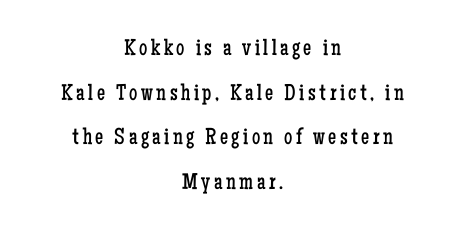
The image shows 23 px text type, upright; set centered, loose line spacing (1.94x), not underlined.
